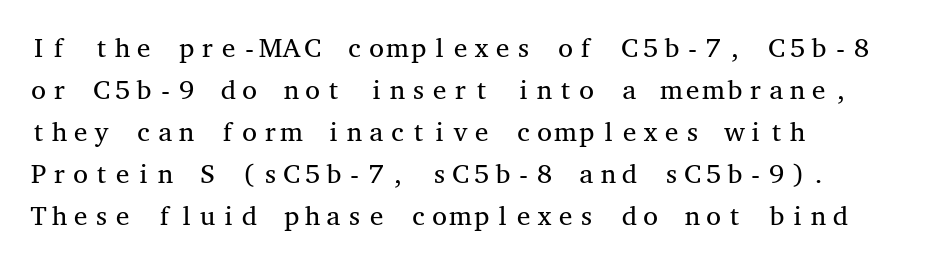
Each new line begins a customary step beneath the previous one. The passage shown is not underscored anywhere. Weight: not bold — regular or lighter. Nope, not italic — everything's standing straight. A classic flush-left, rag-right setting is used for this passage.
